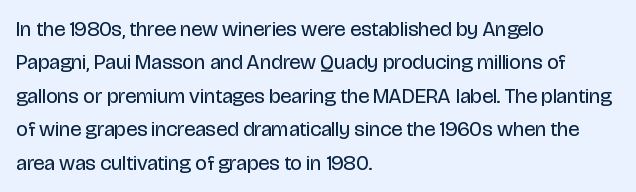
How would I describe the line gaps? Plain and ordinary. Weight: in the light-to-regular range. The type is set solid horizontally, with unmodified tracking. The lines are quadded left.
